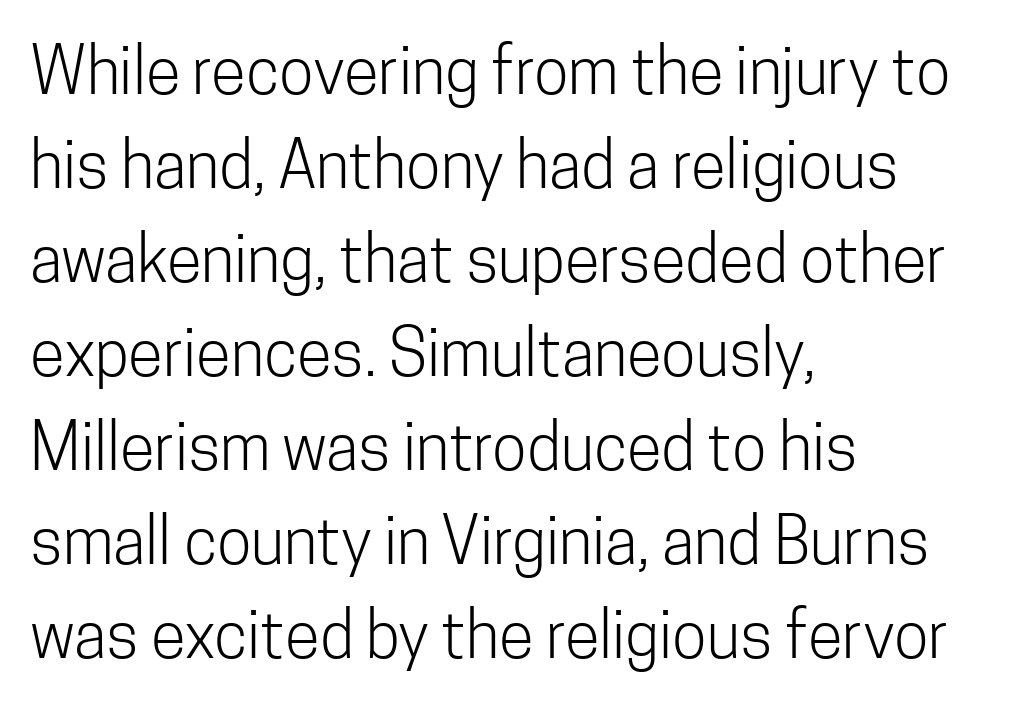
The image shows 64 px light, condensed sans-serif type, upright; set left-aligned, normal line spacing (1.47x), normal letter spacing, not underlined; low stroke contrast and a medium x-height.
